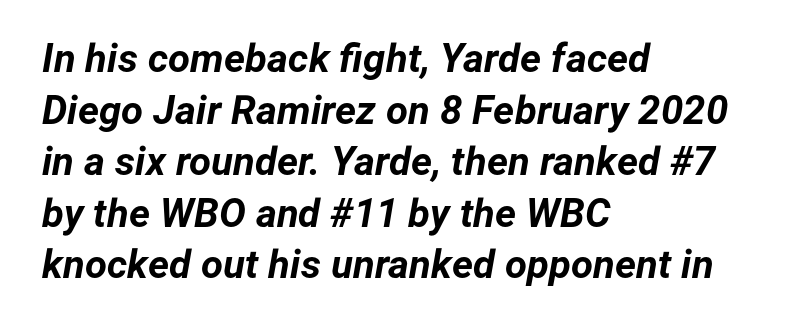
The image shows 40 px bold type, italic (leaning right); set left-aligned, normal line spacing (1.29x), normal letter spacing, not underlined; low stroke contrast and a medium x-height.
